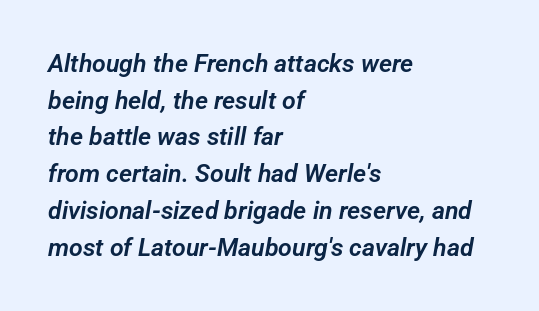
Q: Is the text underlined? A: No.
Q: How is the paragraph aligned? A: Left-aligned.
Q: Is the spacing between letters normal or unusually wide? A: Normal.
Q: Is the spacing between lines tight, normal or loose? A: Normal.
